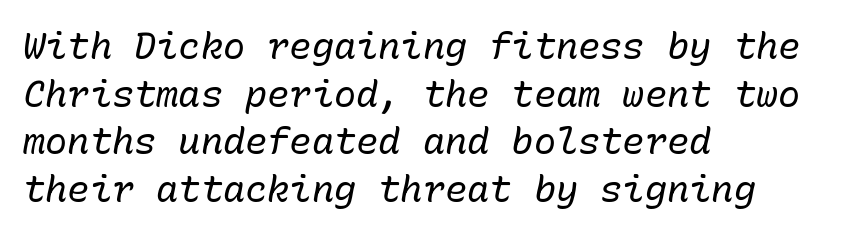
The text carries the slant typical of an italic or oblique font. Vertically, the passage feels balanced, rows spaced as you'd expect. The face used here is monospaced, like something from a code editor. Is the stroke heavy? The answer is a plain regular-or-lighter. This rendering features lettering with no underline.
